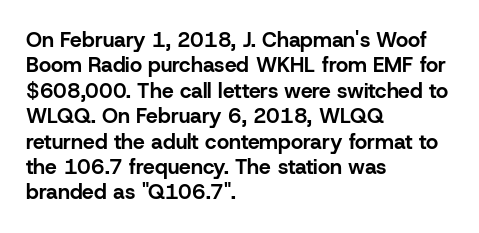
The gaps between neighbouring characters are ordinary and unremarkable. Heavy, bold letterforms. Posture: straight, roman, zero tilt. Caption: multi-line text, flush left, ragged right. Clear beneath every line of the passage.
